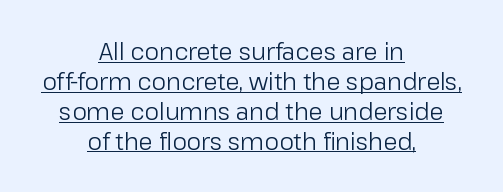
Honestly, the letter spacing is just normal — you wouldn't notice it. Style check: upright. The passage shown stacks its lines at a standard gap. This is underlined copy, the kind a proofreader might mark for attention. Compared with a typical body face, this is equally light or lighter still.
